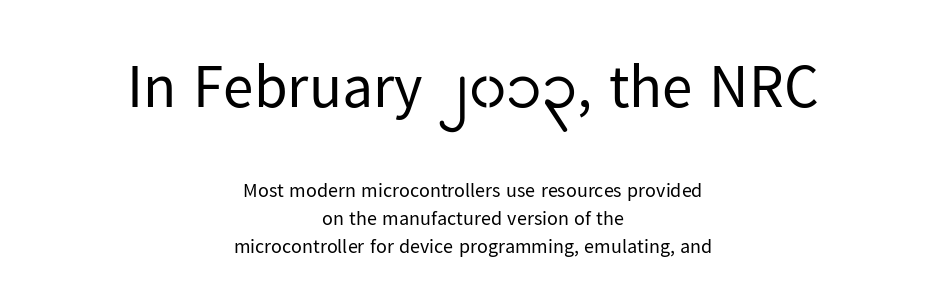
The image shows 61 px regular-weight sans-serif type, upright; set centered, normal line spacing (1.41x), normal letter spacing, not underlined; the first (top) block is 3.05x larger; low stroke contrast and a medium x-height.
